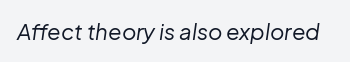
The image shows 22 px text type, italic (leaning right); set normal letter spacing, not underlined.
